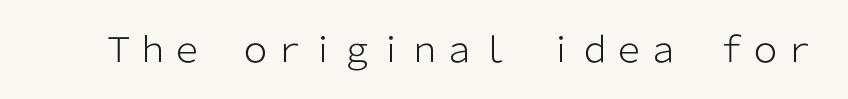
Letters have the restrained weight of plain body copy at most. This sample uses an upright cut, with every glyph sitting square on the baseline. Default kerning and tracking; the words read as compact shapes. The gap between lines stays unmarked.
